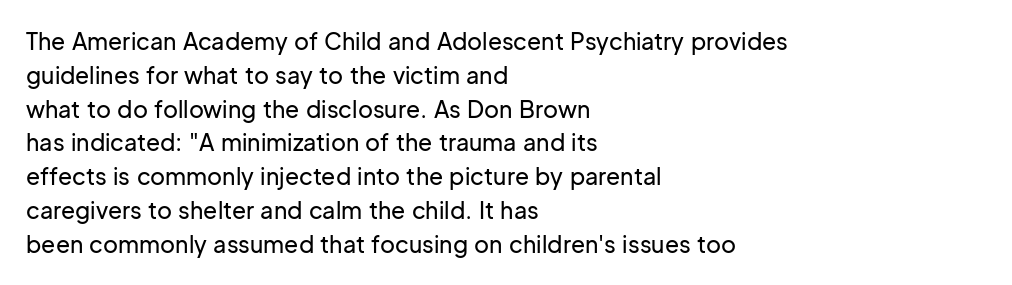
Left-aligned paragraph, ragged on the right. Compared with typical body copy, the letter spacing here is the same. A roman cut, with each character standing at attention. Baseline-to-baseline distance is the conventional proportion of letter height. The string is rendered with underlining switched off.
